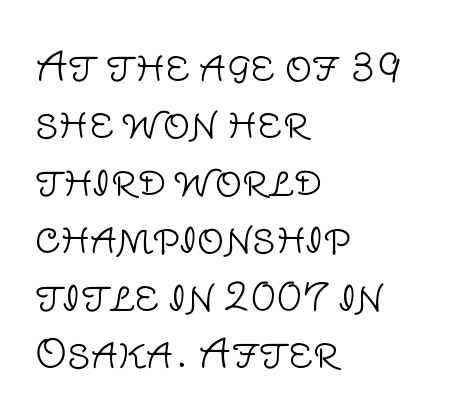
{"serif": "no", "bold": "no", "weight": "light", "width": "normal", "stroke_contrast": "low", "x_height": "large", "monospaced": "no", "underline": "no", "align": "left", "line_spacing": "normal", "line_spacing_ratio": 1.51, "letter_spacing": "normal", "letter_spacing_em": 0.0, "glyph_px": 38}
